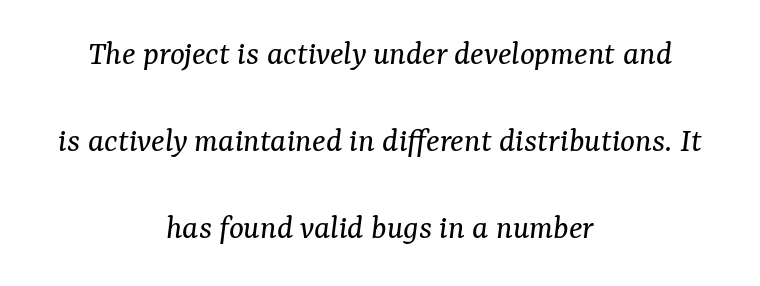
Q: Is the text bold? A: No.
Q: Is the text italic (slanted)? A: Yes, it leans right by about 7 degrees.
Q: Is the typeface a serif or a sans-serif typeface? A: Serif.
Q: Is the text underlined? A: No.
Q: How is the paragraph aligned? A: Centered.
Q: Is the spacing between letters normal or unusually wide? A: Normal.
Q: Is the spacing between lines tight, normal or loose? A: Loose.
Q: Width (condensed, normal, or wide)? A: Normal.
Q: Stroke contrast? A: Medium.
Q: x-height? A: Medium.
Q: Monospaced? A: No.
